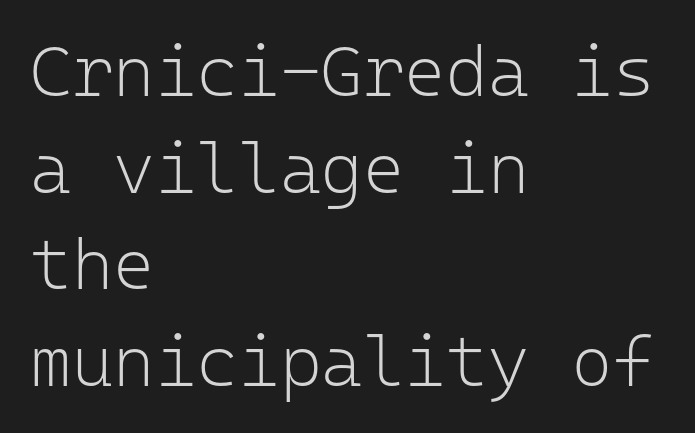
Plain, unruled lines of type. A classic flush-left, rag-right setting is used for this passage. Rows of type keep a routine distance in the vertical direction. The line texture is even and compact thanks to regular tracking. Think of a typewriter: that constant character pitch is what you see here.
